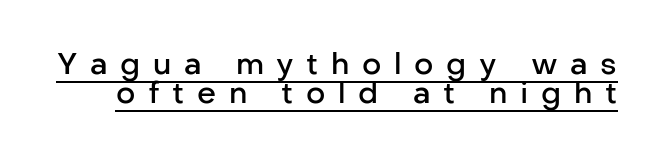
Is there any slant? The stems are plumb. The face used here is proportionally spaced, like ordinary book or web type. Serif or sans? Sans — the stroke terminals are bare. Slightly chunky letters — semibold, I'd say, not full bold. The rendering inserts visible extra space after every character. Looks like someone drew a line under every word here.
